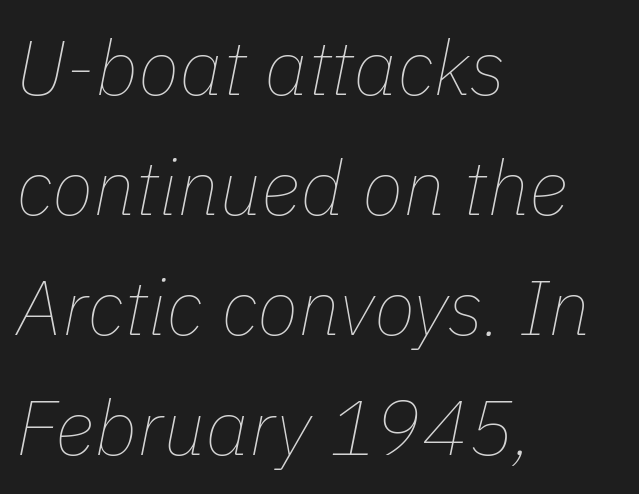
The image shows 77 px thin type, italic (leaning right); set left-aligned, normal line spacing (1.56x), normal letter spacing, not underlined; low stroke contrast and a medium x-height.
